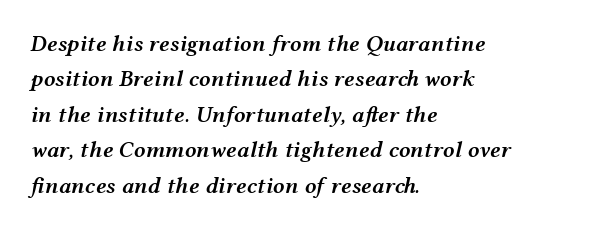
Does extra space separate the letters? No, they use regular spacing. These lines carry some extra weight — a demibold, not a full bold. Is the type slanted? Yes — the strokes lean at a clear angle. Layout note: lines flush left.
